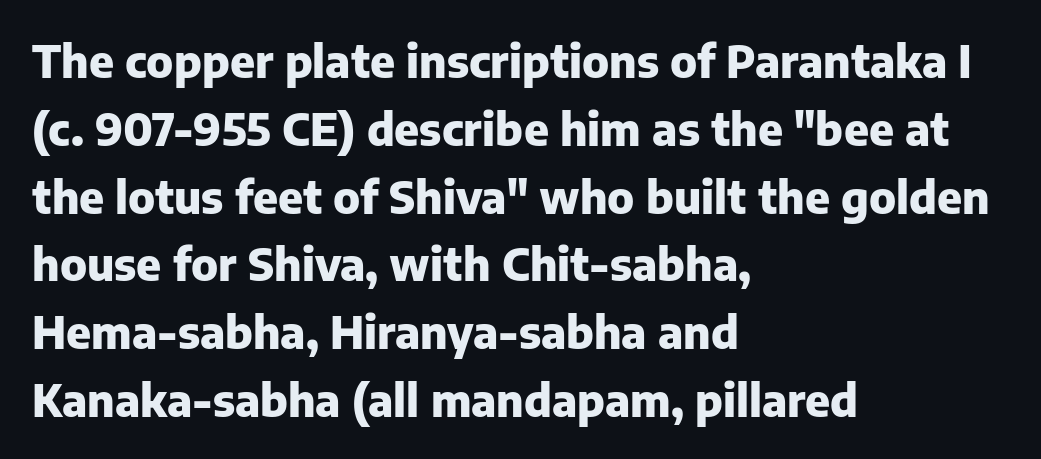
{"serif": "no", "italic": "no", "bold": "yes", "weight": "heavy", "width": "normal", "stroke_contrast": "low", "x_height": "medium", "monospaced": "no", "underline": "no", "align": "left", "line_spacing": "normal", "line_spacing_ratio": 1.54, "letter_spacing": "normal", "letter_spacing_em": 0.0, "glyph_px": 44}
